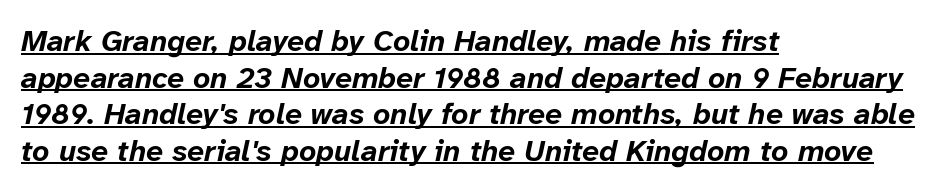
Q: Is the text bold? A: Yes.
Q: Is the text italic (slanted)? A: Yes, it leans right by about 12 degrees.
Q: Is the text underlined? A: Yes.
Q: How is the paragraph aligned? A: Left-aligned.
Q: Is the spacing between letters normal or unusually wide? A: Normal.
Q: Width (condensed, normal, or wide)? A: Normal.
Q: Stroke contrast? A: Low.
Q: x-height? A: Medium.
Q: Monospaced? A: No.
